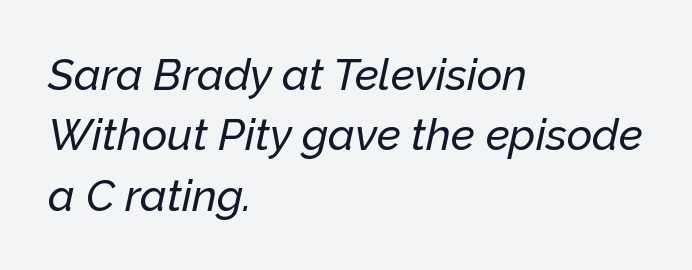
The image shows 44 px text type, italic (leaning right); set left-aligned, normal line spacing (1.37x), normal letter spacing, not underlined; low stroke contrast and a medium x-height.
